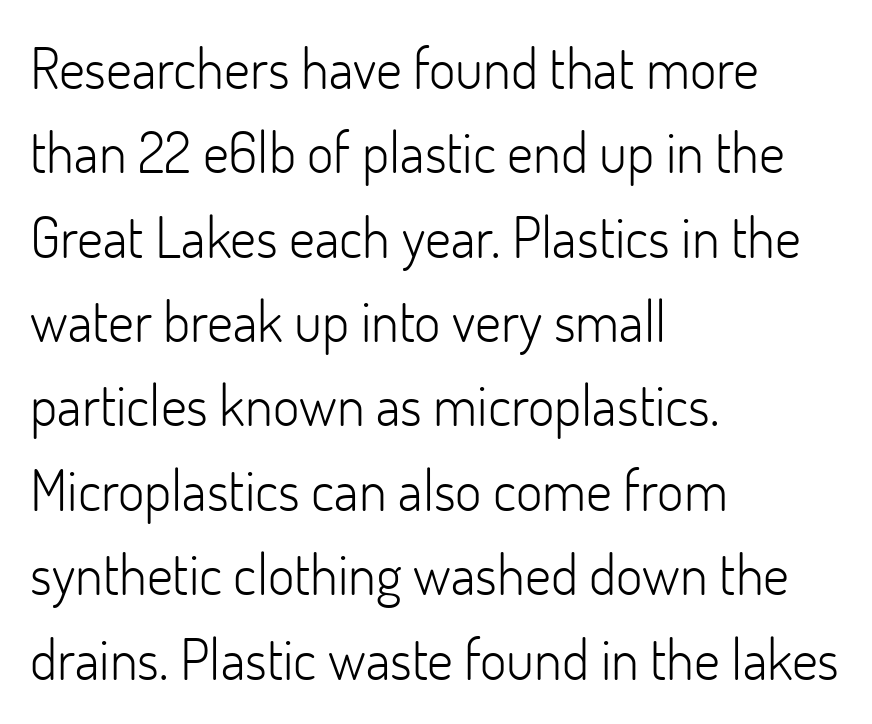
The image shows 57 px light sans-serif type, upright; set left-aligned, normal line spacing (1.48x), normal letter spacing, not underlined; low stroke contrast and a small x-height.
